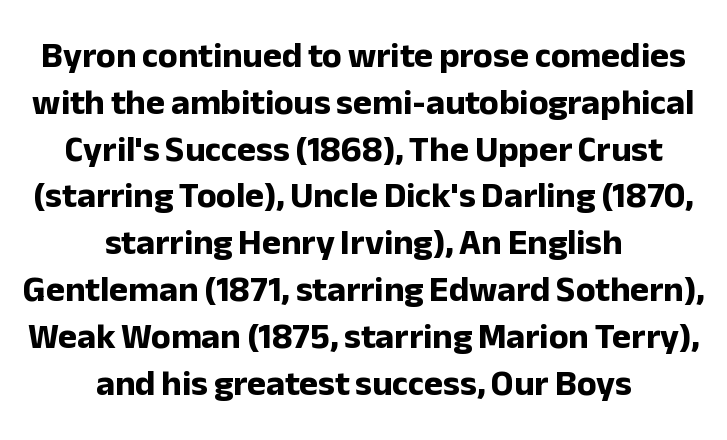
{"serif": "no", "italic": "no", "bold": "yes", "weight": "bold", "width": "normal", "stroke_contrast": "low", "x_height": "medium", "monospaced": "no", "underline": "no", "align": "center", "line_spacing": "normal", "line_spacing_ratio": 1.3, "letter_spacing": "normal", "letter_spacing_em": 0.0, "glyph_px": 36}
